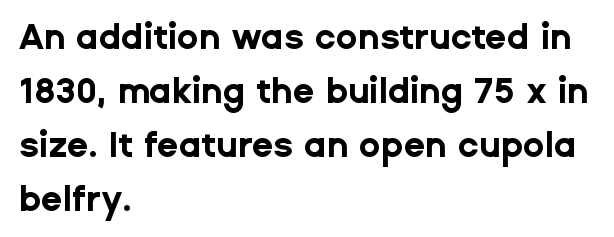
The image shows 35 px bold sans-serif type, upright; set left-aligned, normal line spacing (1.54x), normal letter spacing, not underlined; low stroke contrast and a medium x-height.
